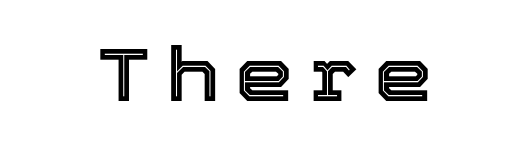
{"italic": "no", "width": "normal", "x_height": "medium", "monospaced": "no", "underline": "no", "letter_spacing": "wide", "letter_spacing_em": 0.21, "glyph_px": 74}
